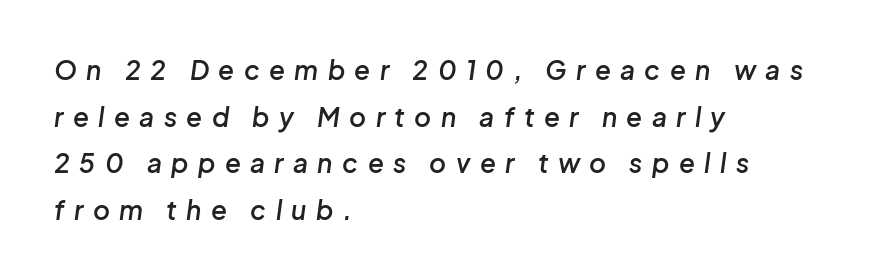
Q: Is the text bold? A: Semi-bold.
Q: Is the text italic (slanted)? A: Yes, it leans right by about 8 degrees.
Q: Is the text underlined? A: No.
Q: How is the paragraph aligned? A: Left-aligned.
Q: Is the spacing between letters normal or unusually wide? A: Unusually wide.
